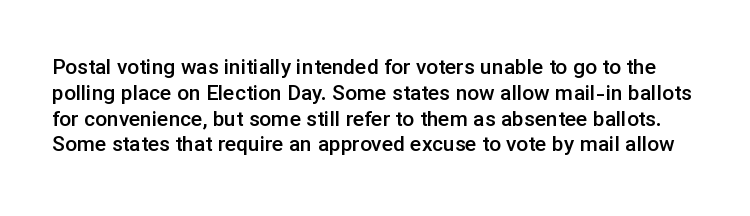
{"italic": "no", "bold": "semi", "underline": "no", "line_spacing_ratio": 1.23, "letter_spacing": "normal", "letter_spacing_em": 0.0, "glyph_px": 21}
